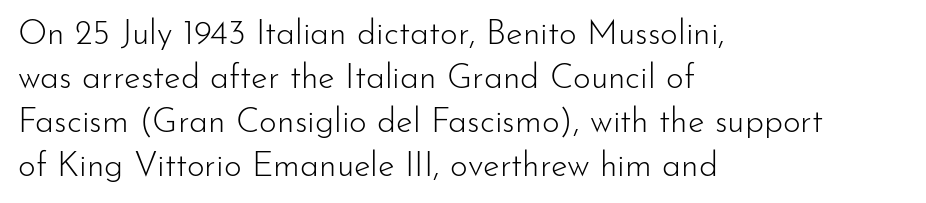
Q: Is the text bold? A: No.
Q: Is the text italic (slanted)? A: No, it is upright.
Q: Is the typeface a serif or a sans-serif typeface? A: Sans-serif.
Q: Is the text underlined? A: No.
Q: How is the paragraph aligned? A: Left-aligned.
Q: Is the spacing between letters normal or unusually wide? A: Normal.
Q: Is the spacing between lines tight, normal or loose? A: Normal.
Q: Width (condensed, normal, or wide)? A: Normal.
Q: Stroke contrast? A: Low.
Q: x-height? A: Small.
Q: Monospaced? A: No.
